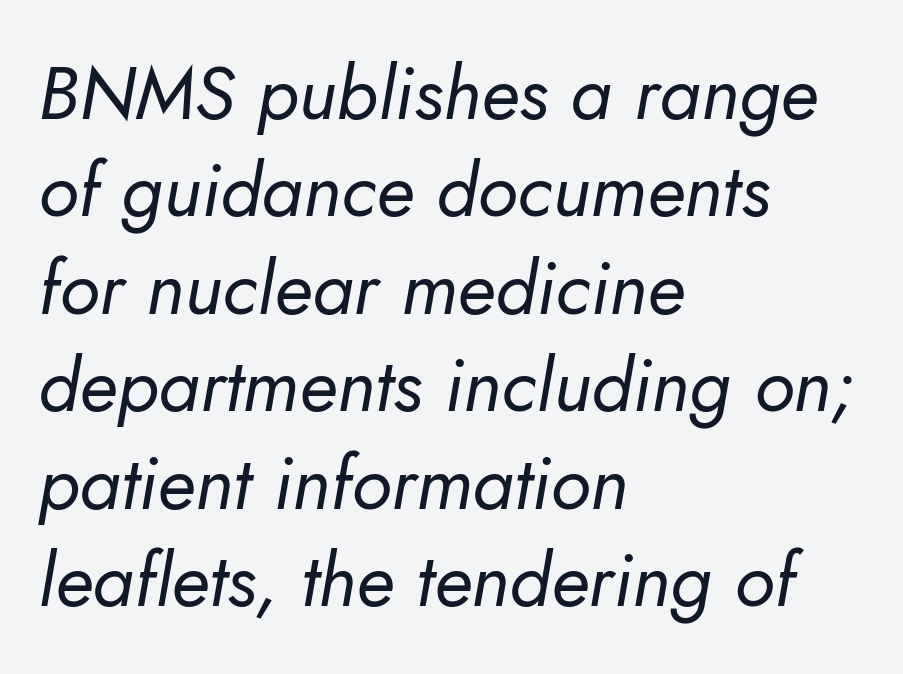
{"italic": "yes", "lean": "right", "slant_degrees": 10, "bold": "no", "weight": "regular", "width": "normal", "stroke_contrast": "low", "x_height": "small", "monospaced": "no", "underline": "no", "align": "left", "line_spacing": "normal", "line_spacing_ratio": 1.3, "letter_spacing": "normal", "letter_spacing_em": 0.0, "glyph_px": 75}
